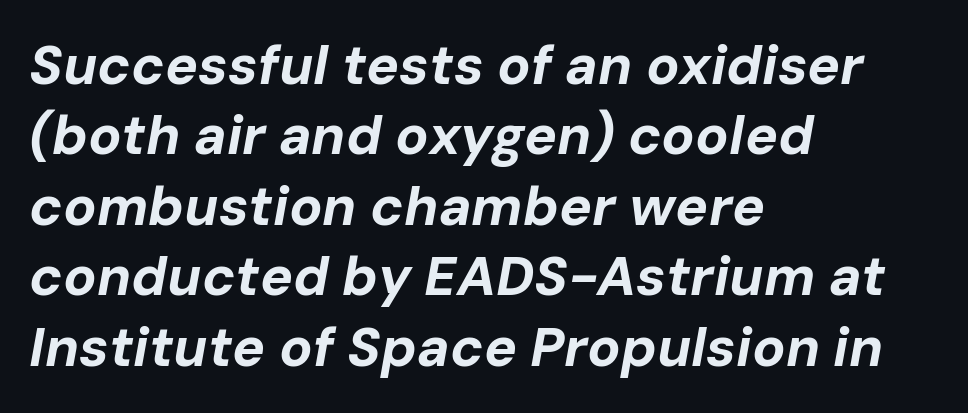
Q: Is the text bold? A: Yes.
Q: Is the text italic (slanted)? A: Yes, it leans right by about 10 degrees.
Q: Is the text underlined? A: No.
Q: How is the paragraph aligned? A: Left-aligned.
Q: Is the spacing between letters normal or unusually wide? A: Normal.
Q: Is the spacing between lines tight, normal or loose? A: Normal.
Q: Width (condensed, normal, or wide)? A: Normal.
Q: Stroke contrast? A: Low.
Q: x-height? A: Medium.
Q: Monospaced? A: No.
